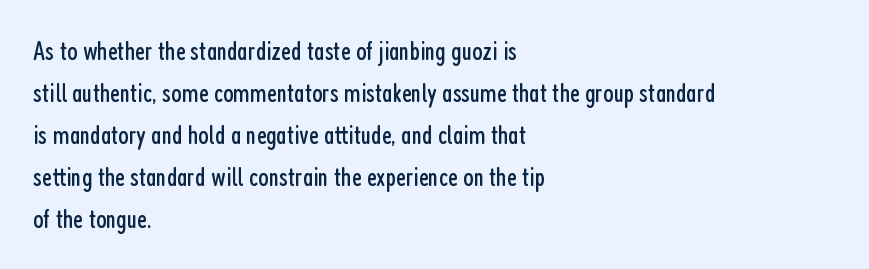
{"italic": "no", "bold": "no", "underline": "no", "align": "left", "line_spacing": "normal", "line_spacing_ratio": 1.56, "letter_spacing": "normal", "letter_spacing_em": 0.0, "glyph_px": 27}
